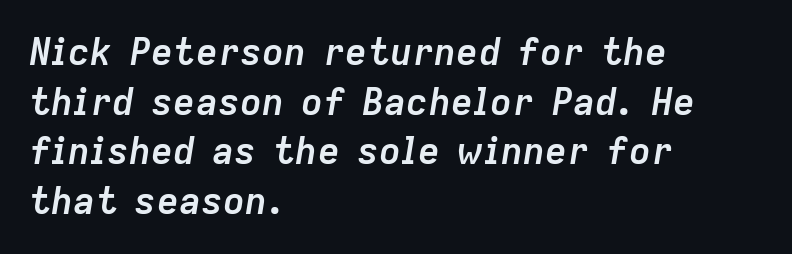
Q: Is the text bold? A: Yes.
Q: Is the text italic (slanted)? A: Yes, it leans right by about 9 degrees.
Q: Is the text underlined? A: No.
Q: How is the paragraph aligned? A: Left-aligned.
Q: Is the spacing between letters normal or unusually wide? A: Normal.
Q: Is the spacing between lines tight, normal or loose? A: Normal.
Q: Width (condensed, normal, or wide)? A: Normal.
Q: Stroke contrast? A: Low.
Q: x-height? A: Medium.
Q: Monospaced? A: No.
